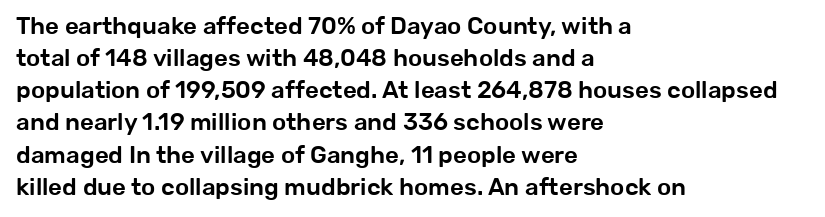
Just letters on the line, the space beneath them empty. Honestly, the row spacing looks completely unremarkable. No italicization has been applied; the sample stays upright. Teacher's note: observe the even left margin — that is flush-left alignment. Glyph-to-glyph distance matches everyday printed text.
